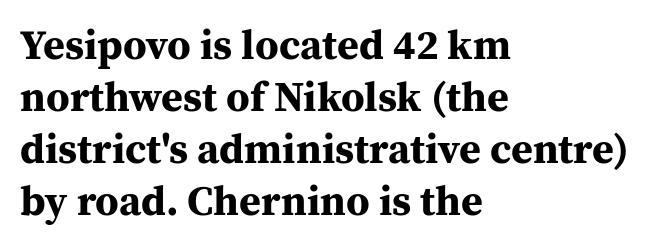
Heavy-handed strokes throughout: this text is bold. These lines are rendered in a variable-pitch font. The characters display serif detailing at their extremities. A roman cut, with each character standing at attention.
